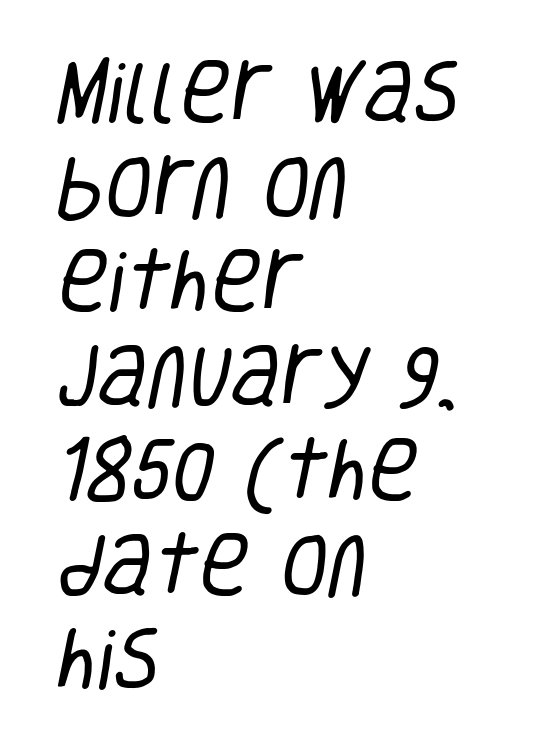
In terms of letterform style, serifs are entirely absent. The rendering keeps characters at their native spacing. You could not count columns in this text — the font is proportionally spaced. Evenly set lines give the paragraph a standard silhouette.
